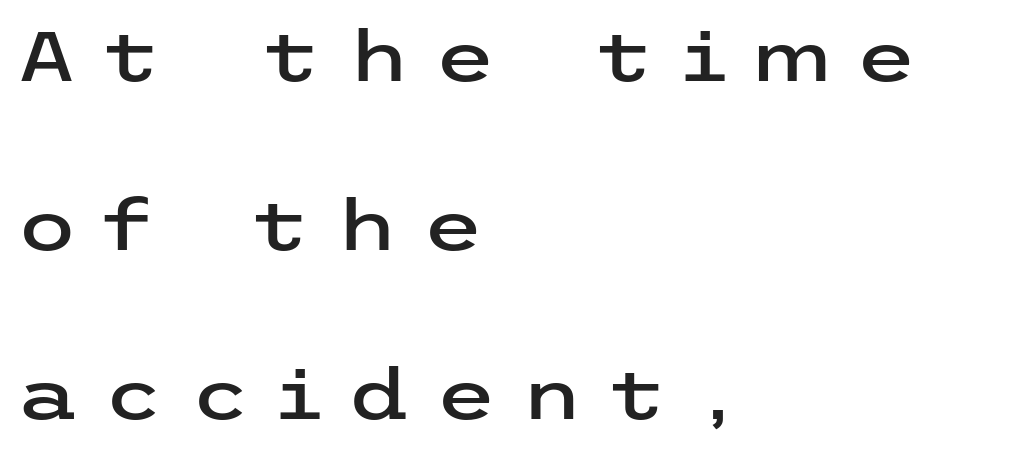
The image shows 71 px wide sans-serif type, upright; set left-aligned, loose line spacing (2.38x), unusually wide letter spacing (+0.34 em), not underlined; low stroke contrast and a medium x-height.
